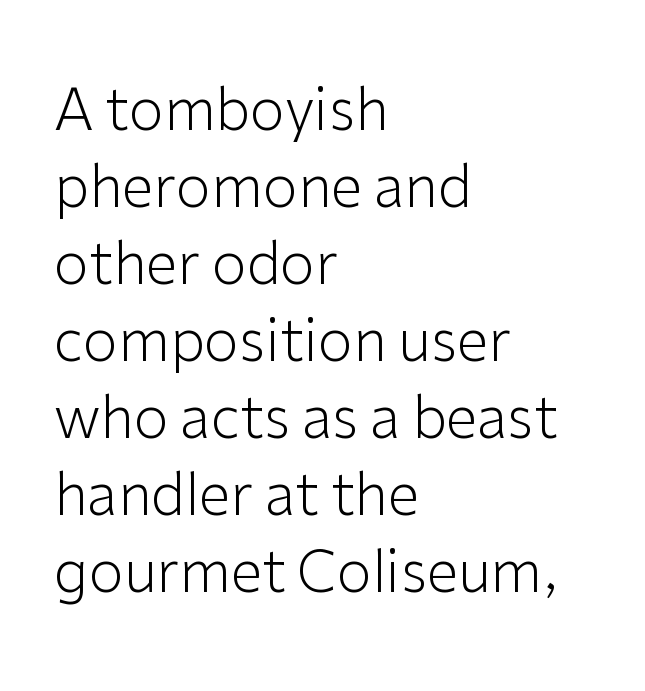
Serifs: no, the terminals of the letterforms are clean. The rendering uses natural spacing where letterforms have individual widths. The passage shown stacks its lines at a standard gap. Rule under the text: the space is simply empty.
